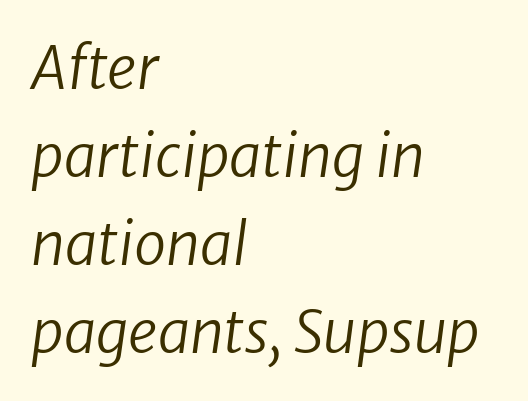
The image shows 58 px regular-weight sans-serif type; set left-aligned, normal line spacing (1.52x), normal letter spacing, not underlined; low stroke contrast and a medium x-height.
